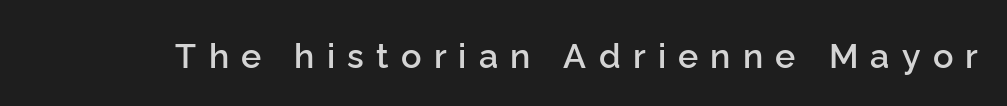
A fair bit of extra ink — the face is semibold, not bold. A clean baseline with only descenders dipping below it. What kind of face is this? One without serifs — a sans. A roman cut, with each character standing at attention.
